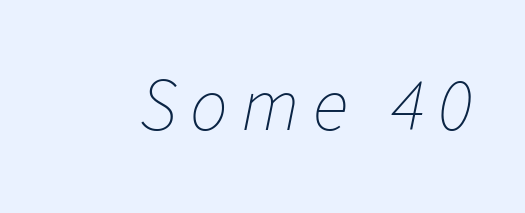
The image shows 75 px thin type, italic (leaning right); set not underlined; low stroke contrast and a medium x-height.
